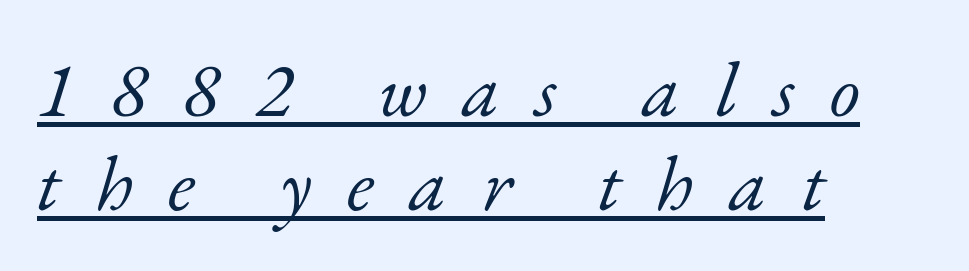
Q: Is the text bold? A: No.
Q: Is the text italic (slanted)? A: Yes, it leans right by about 17 degrees.
Q: Is the typeface a serif or a sans-serif typeface? A: Serif.
Q: Is the text underlined? A: Yes.
Q: How is the paragraph aligned? A: Left-aligned.
Q: Is the spacing between letters normal or unusually wide? A: Unusually wide.
Q: Width (condensed, normal, or wide)? A: Normal.
Q: Stroke contrast? A: Low.
Q: x-height? A: Small.
Q: Monospaced? A: No.
